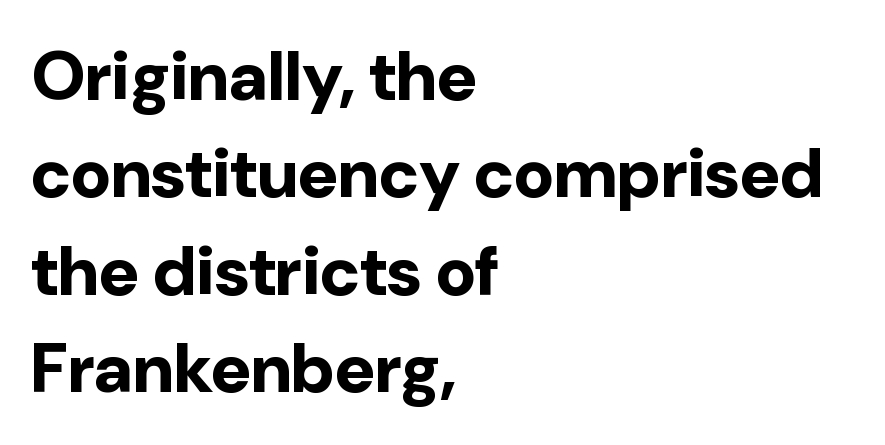
Q: Is the text bold? A: Yes.
Q: Is the text italic (slanted)? A: No, it is upright.
Q: Is the typeface a serif or a sans-serif typeface? A: Sans-serif.
Q: Is the text underlined? A: No.
Q: How is the paragraph aligned? A: Left-aligned.
Q: Is the spacing between letters normal or unusually wide? A: Normal.
Q: Is the spacing between lines tight, normal or loose? A: Normal.
Q: Width (condensed, normal, or wide)? A: Normal.
Q: Stroke contrast? A: Low.
Q: x-height? A: Medium.
Q: Monospaced? A: No.
